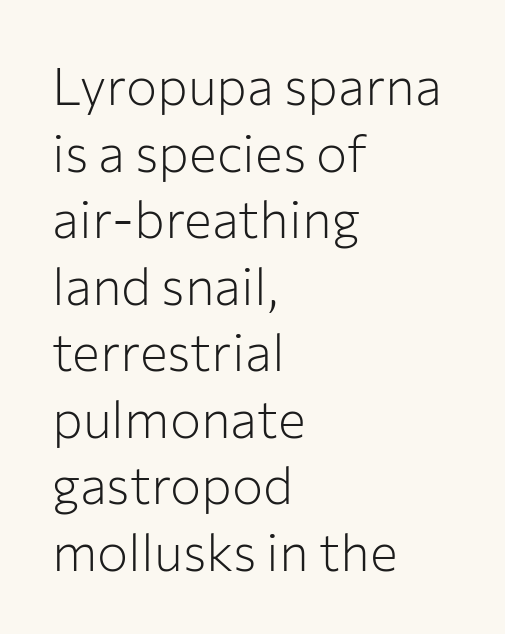
Q: Is the text bold? A: No.
Q: Is the text italic (slanted)? A: No, it is upright.
Q: Is the typeface a serif or a sans-serif typeface? A: Sans-serif.
Q: Is the text underlined? A: No.
Q: How is the paragraph aligned? A: Left-aligned.
Q: Is the spacing between letters normal or unusually wide? A: Normal.
Q: Is the spacing between lines tight, normal or loose? A: Normal.
Q: Width (condensed, normal, or wide)? A: Normal.
Q: Stroke contrast? A: Low.
Q: x-height? A: Medium.
Q: Monospaced? A: No.
